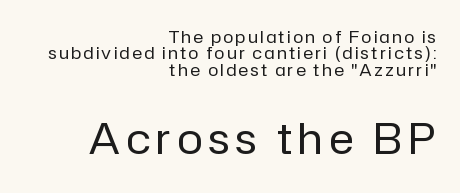
Q: Is the text bold? A: No.
Q: Is the text italic (slanted)? A: No, it is upright.
Q: Is the typeface a serif or a sans-serif typeface? A: Sans-serif.
Q: Is the text underlined? A: No.
Q: How is the paragraph aligned? A: Right-aligned.
Q: Is the spacing between lines tight, normal or loose? A: Tight.
Q: Which block of text is set in a larger size, the first (top) or the second (bottom)? A: The second (bottom) one.
Q: Width (condensed, normal, or wide)? A: Normal.
Q: Stroke contrast? A: Low.
Q: x-height? A: Medium.
Q: Monospaced? A: No.
